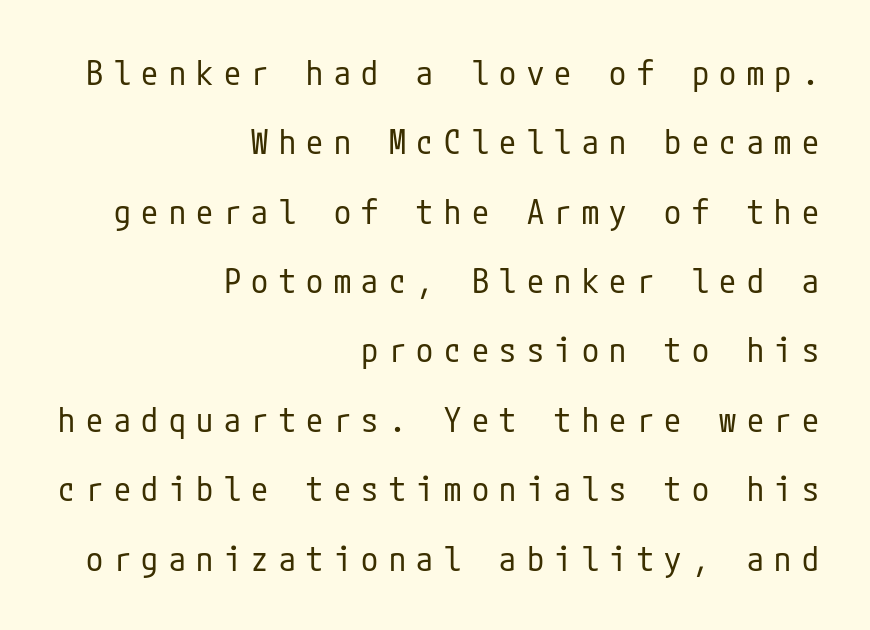
{"serif": "no", "italic": "no", "bold": "no", "weight": "regular", "width": "condensed", "stroke_contrast": "low", "x_height": "medium", "underline": "no", "align": "right", "line_spacing": "loose", "line_spacing_ratio": 2.04, "letter_spacing": "wide", "letter_spacing_em": 0.31, "glyph_px": 34}
